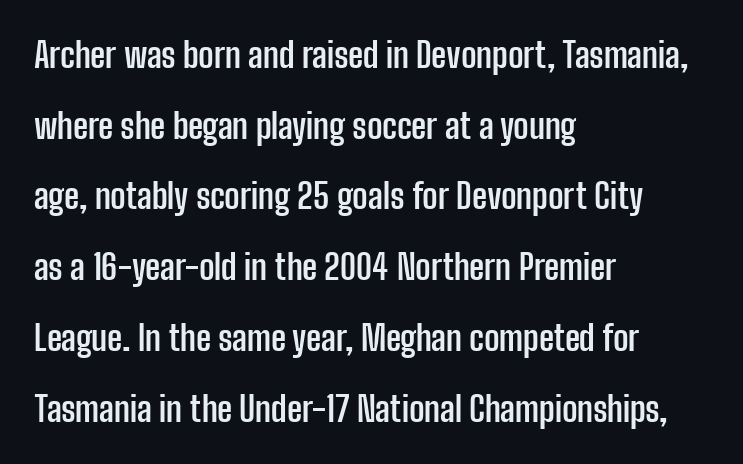
{"serif": "no", "italic": "no", "bold": "yes", "weight": "semibold", "width": "condensed", "stroke_contrast": "low", "x_height": "medium", "monospaced": "no", "underline": "no", "align": "left", "line_spacing": "loose", "line_spacing_ratio": 2.08, "letter_spacing": "normal", "letter_spacing_em": 0.0, "glyph_px": 34}
